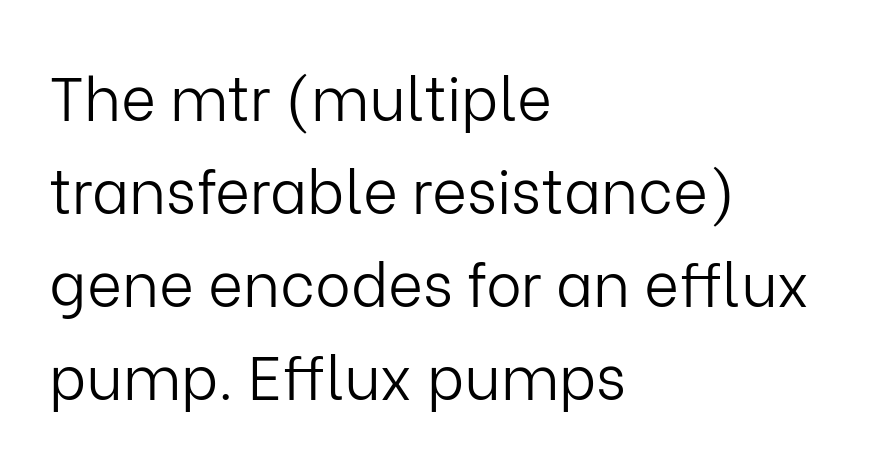
The image shows 60 px light sans-serif type, upright; set left-aligned, normal line spacing (1.55x), normal letter spacing, not underlined; low stroke contrast and a medium x-height.
